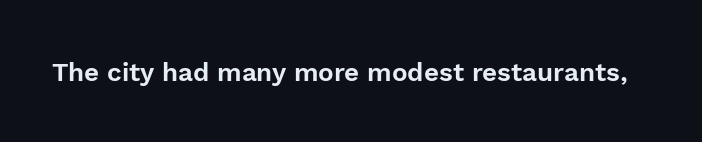
The image shows 26 px text type, upright; set normal letter spacing, not underlined.
